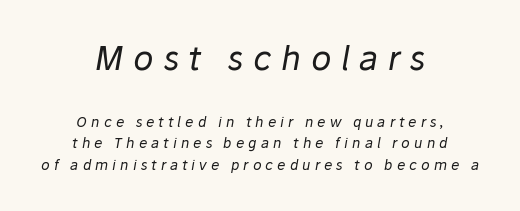
Q: Is the text bold? A: No.
Q: Is the text italic (slanted)? A: Yes, it leans right by about 10 degrees.
Q: Is the text underlined? A: No.
Q: How is the paragraph aligned? A: Centered.
Q: Is the spacing between letters normal or unusually wide? A: Unusually wide.
Q: Is the spacing between lines tight, normal or loose? A: Normal.
Q: Which block of text is set in a larger size, the first (top) or the second (bottom)? A: The first (top) one.
Q: Width (condensed, normal, or wide)? A: Normal.
Q: Stroke contrast? A: Low.
Q: x-height? A: Medium.
Q: Monospaced? A: No.
